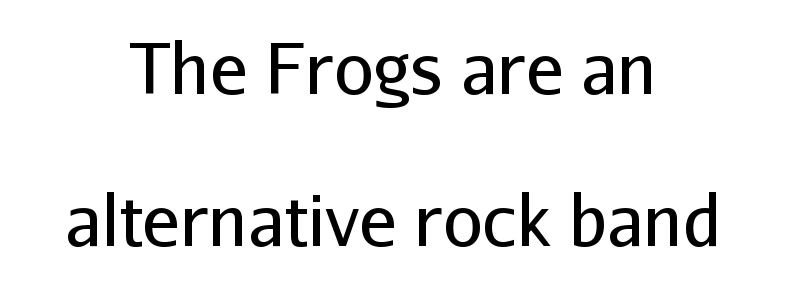
These lines are centered, leaving both edges ragged. If you drew a line through each stem, it would be perfectly vertical. Spacing verdict: proportional, widths tailored to each character. The space beneath each line is pristine and unruled. In terms of letterspacing, this is plain default setting. Summary of vertical rhythm: relaxed, with wide interline spacing.
